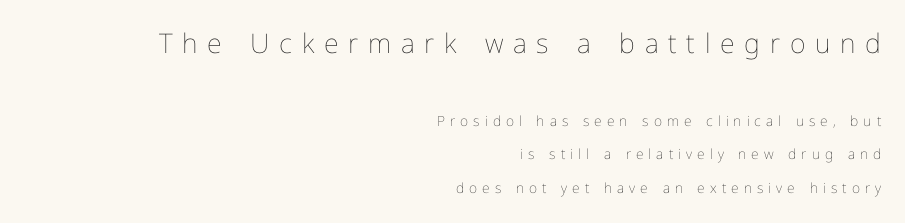
Q: Is the text bold? A: No.
Q: Is the text italic (slanted)? A: No, it is upright.
Q: Is the text underlined? A: No.
Q: How is the paragraph aligned? A: Right-aligned.
Q: Is the spacing between letters normal or unusually wide? A: Unusually wide.
Q: Is the spacing between lines tight, normal or loose? A: Loose.
Q: Which block of text is set in a larger size, the first (top) or the second (bottom)? A: The first (top) one.
